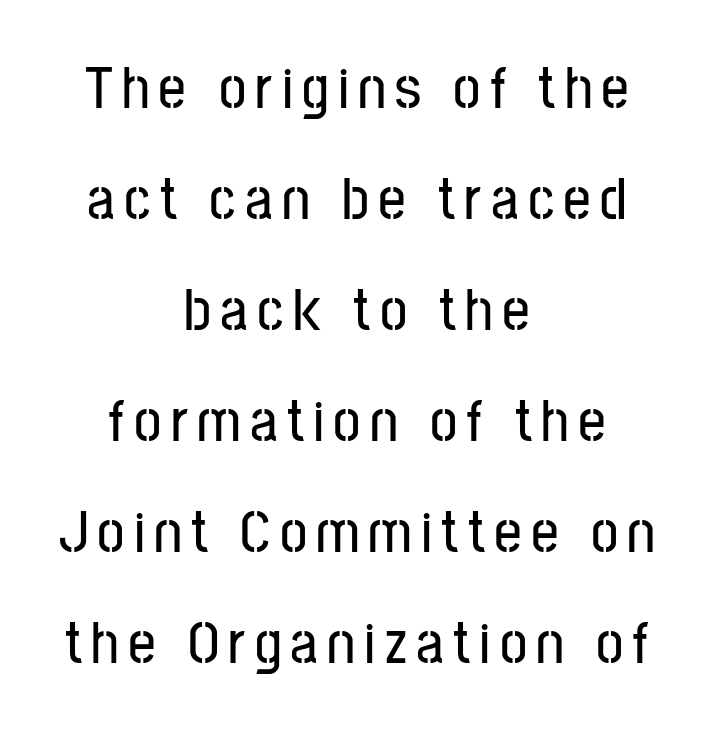
Q: Is the text italic (slanted)? A: No, it is upright.
Q: Is the typeface a serif or a sans-serif typeface? A: Sans-serif.
Q: Is the text underlined? A: No.
Q: How is the paragraph aligned? A: Centered.
Q: Width (condensed, normal, or wide)? A: Condensed.
Q: Stroke contrast? A: Low.
Q: x-height? A: Medium.
Q: Monospaced? A: No.
